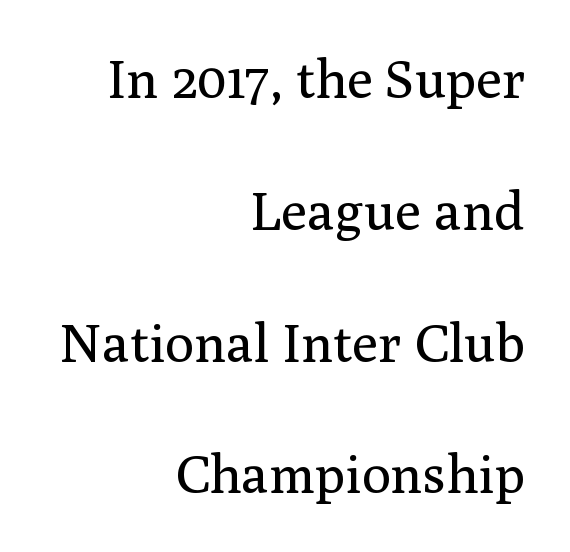
Q: Is the text bold? A: No.
Q: Is the text italic (slanted)? A: No, it is upright.
Q: Is the typeface a serif or a sans-serif typeface? A: Serif.
Q: Is the text underlined? A: No.
Q: How is the paragraph aligned? A: Right-aligned.
Q: Is the spacing between letters normal or unusually wide? A: Normal.
Q: Is the spacing between lines tight, normal or loose? A: Loose.
Q: Width (condensed, normal, or wide)? A: Normal.
Q: Stroke contrast? A: Medium.
Q: x-height? A: Medium.
Q: Monospaced? A: No.
